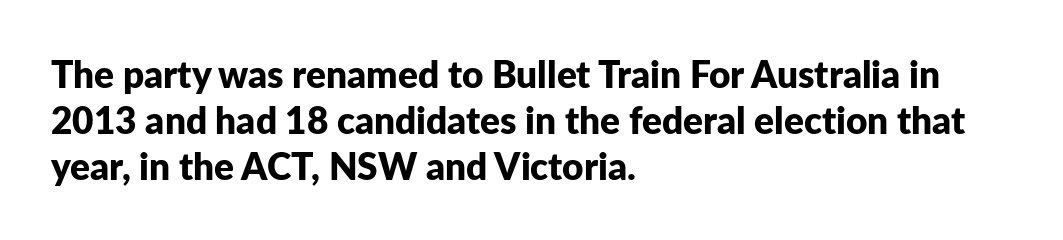
{"serif": "no", "italic": "no", "bold": "yes", "weight": "bold", "width": "normal", "stroke_contrast": "low", "x_height": "medium", "monospaced": "no", "underline": "no", "align": "left", "line_spacing": "normal", "line_spacing_ratio": 1.25, "letter_spacing": "normal", "letter_spacing_em": 0.0, "glyph_px": 37}
